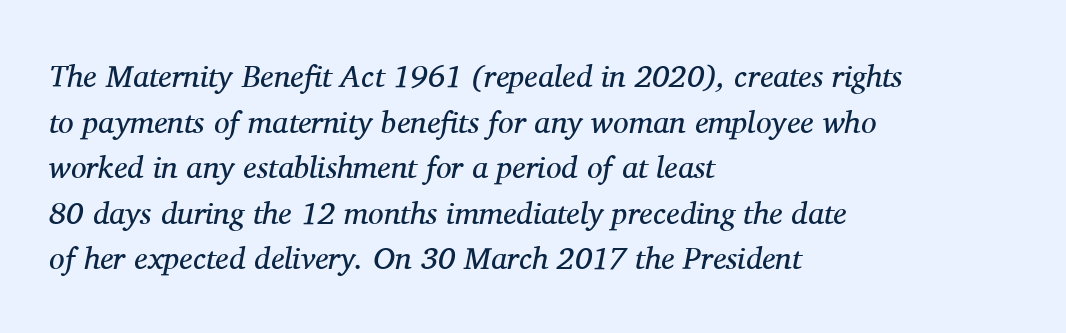
{"serif": "yes", "italic": "yes", "lean": "right", "slant_degrees": 11, "bold": "no", "weight": "regular", "width": "normal", "stroke_contrast": "medium", "x_height": "medium", "monospaced": "no", "underline": "no", "align": "left", "line_spacing": "normal", "line_spacing_ratio": 1.47, "letter_spacing": "normal", "letter_spacing_em": 0.0, "glyph_px": 31}
